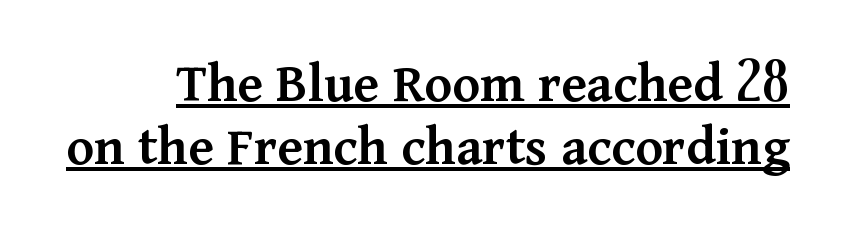
Typesetter's note: demi weight, one step under bold. The rendering keeps characters at their native spacing. The passage shown is typed in a proportional face where columns would drift. Note: serifs present on the glyphs. Tall strokes in this sample are plumb rather than angled. The words here are underlined.
